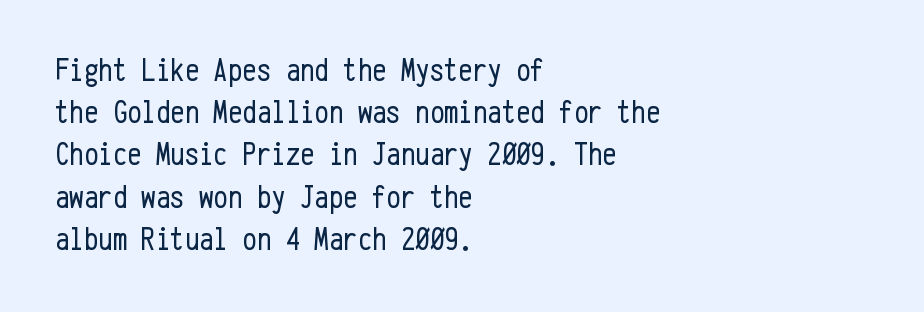
The weight tops out at a normal text grade. The rendering shows plain stroke endings on the letterforms — a sans-serif design. All the whitespace from short lines collects on the right. Each letter, wide or thin by design, is forced into the same width here. This sample keeps an unexceptional amount of space between lines.
